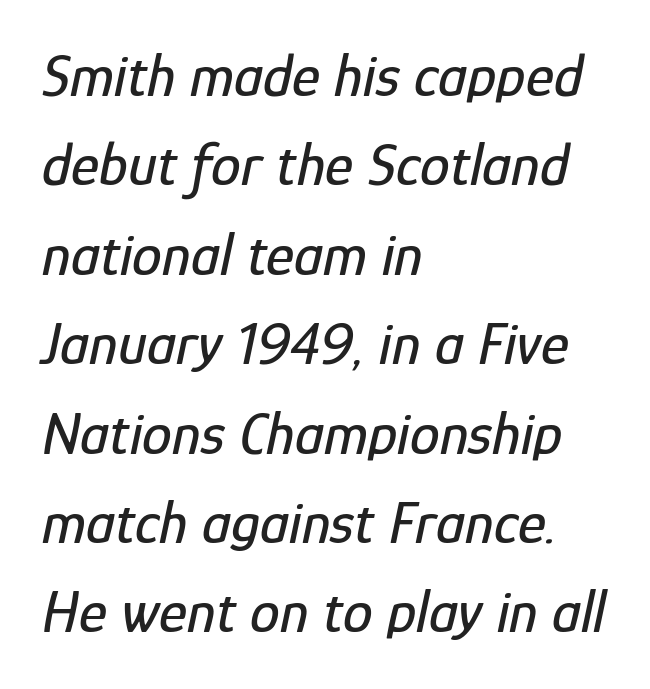
Q: Is the text italic (slanted)? A: Yes, it leans right by about 12 degrees.
Q: Is the text underlined? A: No.
Q: How is the paragraph aligned? A: Left-aligned.
Q: Is the spacing between letters normal or unusually wide? A: Normal.
Q: Is the spacing between lines tight, normal or loose? A: Normal.
Q: Width (condensed, normal, or wide)? A: Condensed.
Q: Stroke contrast? A: Low.
Q: x-height? A: Medium.
Q: Monospaced? A: No.
